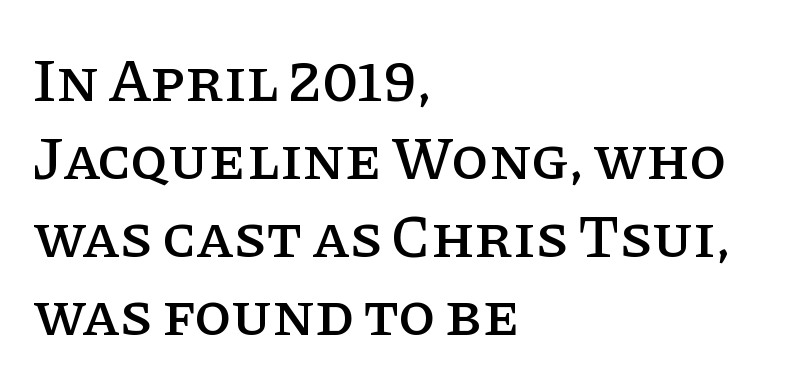
Q: Is the text italic (slanted)? A: No, it is upright.
Q: Is the typeface a serif or a sans-serif typeface? A: Serif.
Q: Is the text underlined? A: No.
Q: How is the paragraph aligned? A: Left-aligned.
Q: Is the spacing between letters normal or unusually wide? A: Normal.
Q: Is the spacing between lines tight, normal or loose? A: Normal.
Q: Width (condensed, normal, or wide)? A: Normal.
Q: Stroke contrast? A: Low.
Q: x-height? A: Large.
Q: Monospaced? A: No.
